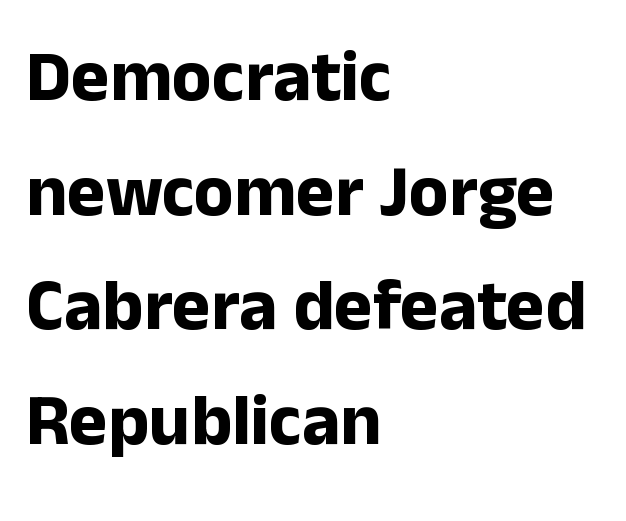
The characters look thick and weighty, a clear bold. In terms of letterspacing, this is plain default setting. You can tell it's not italic because the verticals are truly vertical. The space between consecutive lines is moderate.
